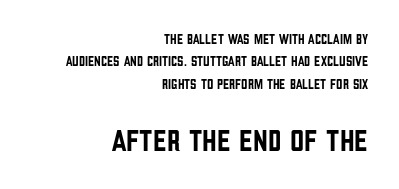
Q: Is the text italic (slanted)? A: No, it is upright.
Q: Is the typeface a serif or a sans-serif typeface? A: Sans-serif.
Q: Is the text underlined? A: No.
Q: How is the paragraph aligned? A: Right-aligned.
Q: Is the spacing between letters normal or unusually wide? A: Normal.
Q: Is the spacing between lines tight, normal or loose? A: Normal.
Q: Which block of text is set in a larger size, the first (top) or the second (bottom)? A: The second (bottom) one.
Q: Width (condensed, normal, or wide)? A: Condensed.
Q: Stroke contrast? A: Low.
Q: x-height? A: Large.
Q: Monospaced? A: No.
